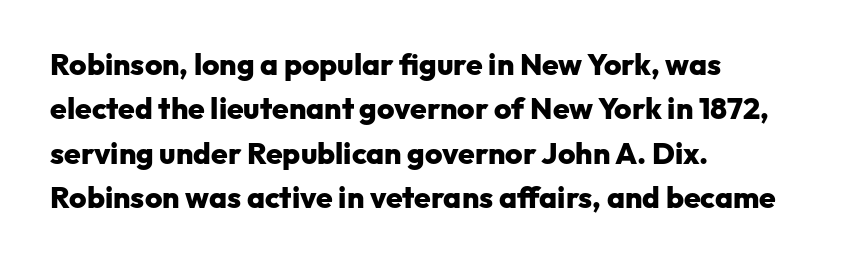
Q: Is the text bold? A: Yes.
Q: Is the text italic (slanted)? A: No, it is upright.
Q: Is the typeface a serif or a sans-serif typeface? A: Sans-serif.
Q: Is the text underlined? A: No.
Q: How is the paragraph aligned? A: Left-aligned.
Q: Is the spacing between letters normal or unusually wide? A: Normal.
Q: Is the spacing between lines tight, normal or loose? A: Normal.
Q: Width (condensed, normal, or wide)? A: Normal.
Q: Stroke contrast? A: Low.
Q: x-height? A: Medium.
Q: Monospaced? A: No.
